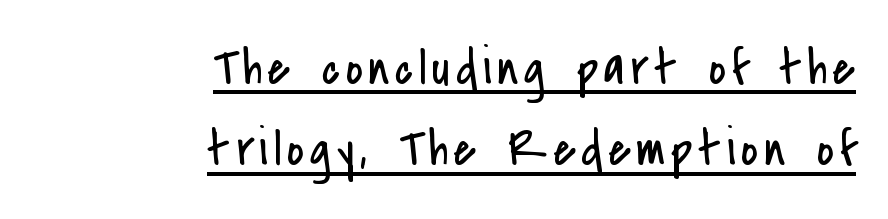
Q: Is the text bold? A: No.
Q: Is the text italic (slanted)? A: No, it is upright.
Q: Is the typeface a serif or a sans-serif typeface? A: Sans-serif.
Q: Is the text underlined? A: Yes.
Q: How is the paragraph aligned? A: Right-aligned.
Q: Is the spacing between lines tight, normal or loose? A: Normal.
Q: Width (condensed, normal, or wide)? A: Condensed.
Q: Stroke contrast? A: Low.
Q: x-height? A: Small.
Q: Monospaced? A: No.
